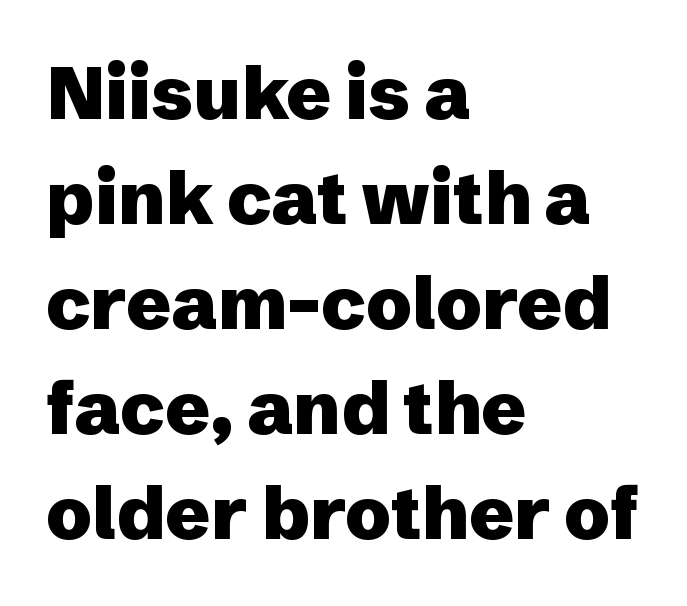
Q: Is the text bold? A: Yes.
Q: Is the text italic (slanted)? A: No, it is upright.
Q: Is the typeface a serif or a sans-serif typeface? A: Sans-serif.
Q: Is the text underlined? A: No.
Q: How is the paragraph aligned? A: Left-aligned.
Q: Is the spacing between letters normal or unusually wide? A: Normal.
Q: Is the spacing between lines tight, normal or loose? A: Normal.
Q: Width (condensed, normal, or wide)? A: Normal.
Q: Stroke contrast? A: Low.
Q: x-height? A: Medium.
Q: Monospaced? A: No.
